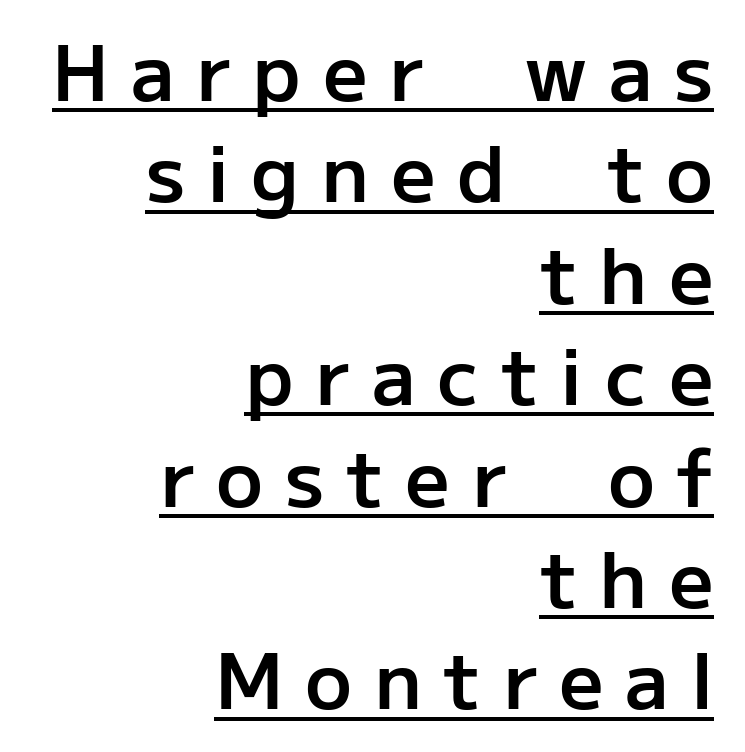
{"serif": "no", "italic": "no", "bold": "semi", "weight": "semibold", "width": "normal", "stroke_contrast": "low", "x_height": "medium", "monospaced": "no", "underline": "yes", "align": "right", "line_spacing": "normal", "line_spacing_ratio": 1.3, "letter_spacing": "wide", "letter_spacing_em": 0.28, "glyph_px": 78}
